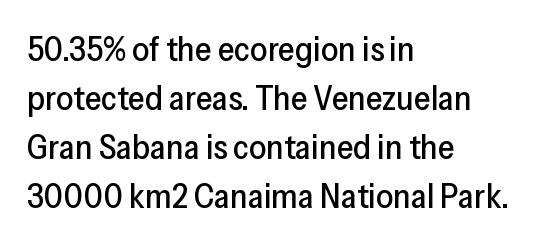
{"serif": "no", "italic": "no", "width": "normal", "stroke_contrast": "low", "x_height": "medium", "monospaced": "no", "underline": "no", "align": "left", "line_spacing": "normal", "line_spacing_ratio": 1.44, "letter_spacing": "normal", "letter_spacing_em": 0.0, "glyph_px": 34}
